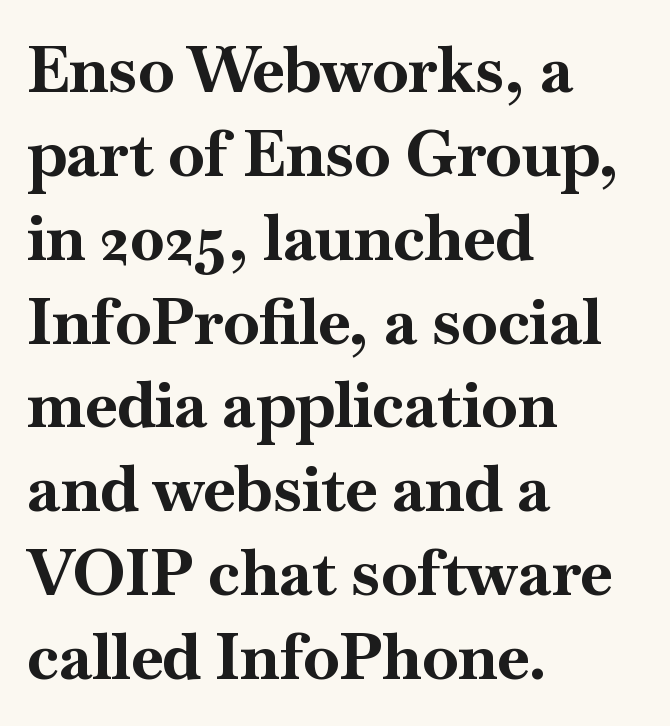
Do the letters lean? They stand straight. These lines are composed in type with serifs. Does the copy run flush right? No — it runs flush left. The rows are spaced the way most documents space them.
